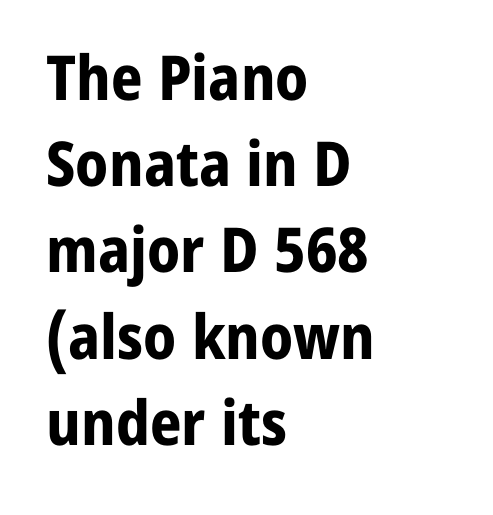
The image shows 62 px bold sans-serif type, upright; set left-aligned, normal line spacing (1.39x), normal letter spacing, not underlined; low stroke contrast and a medium x-height.
